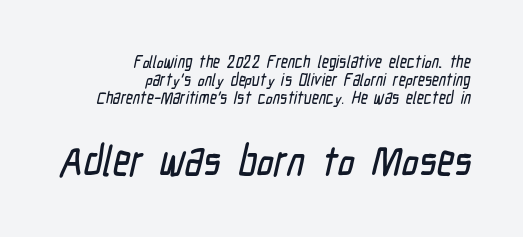
Nobody drew a line under any word here. Compared with typical body copy, the letter spacing here is the same. Are there feet on the stems? There aren't — it's a sans. Here the second block reads like a headline and the first like body copy. Think of a printed novel: that variable character pitch is what you see here. Is the block centered? No — it sits flush against the right margin.
